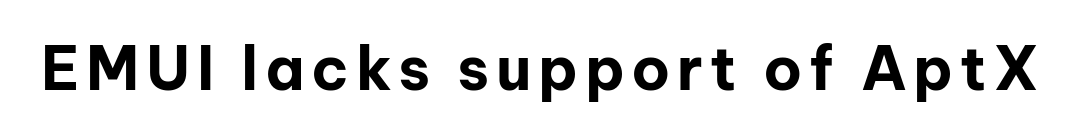
Q: Is the text bold? A: Yes.
Q: Is the text italic (slanted)? A: No, it is upright.
Q: Is the typeface a serif or a sans-serif typeface? A: Sans-serif.
Q: Is the text underlined? A: No.
Q: Width (condensed, normal, or wide)? A: Normal.
Q: Stroke contrast? A: Low.
Q: x-height? A: Medium.
Q: Monospaced? A: No.
